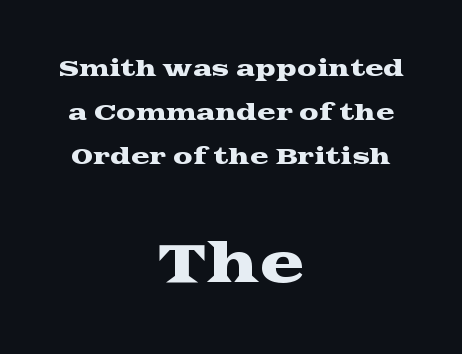
Q: Is the text italic (slanted)? A: No, it is upright.
Q: Is the typeface a serif or a sans-serif typeface? A: Serif.
Q: Is the text underlined? A: No.
Q: How is the paragraph aligned? A: Centered.
Q: Is the spacing between letters normal or unusually wide? A: Normal.
Q: Is the spacing between lines tight, normal or loose? A: Loose.
Q: Which block of text is set in a larger size, the first (top) or the second (bottom)? A: The second (bottom) one.
Q: Width (condensed, normal, or wide)? A: Wide.
Q: Stroke contrast? A: Medium.
Q: x-height? A: Medium.
Q: Monospaced? A: No.
